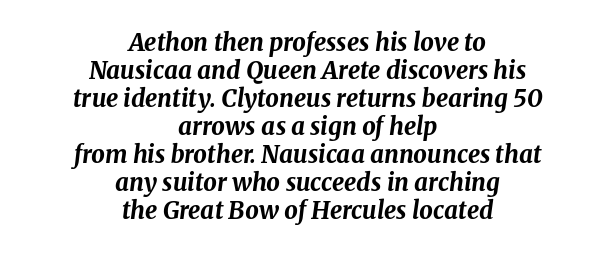
Q: Is the text bold? A: Yes.
Q: Is the text italic (slanted)? A: Yes, it leans right by about 8 degrees.
Q: Is the text underlined? A: No.
Q: How is the paragraph aligned? A: Centered.
Q: Is the spacing between letters normal or unusually wide? A: Normal.
